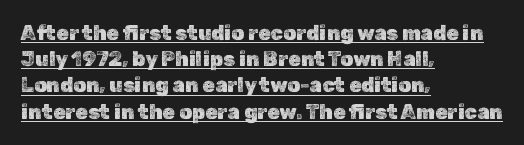
Ordinary non-slanted type is in use. Short note: letters normally spaced. The rows are spaced the way most documents space them. The lettering is marked with a stroke running underneath it. Line starts are locked; line ends wander.
